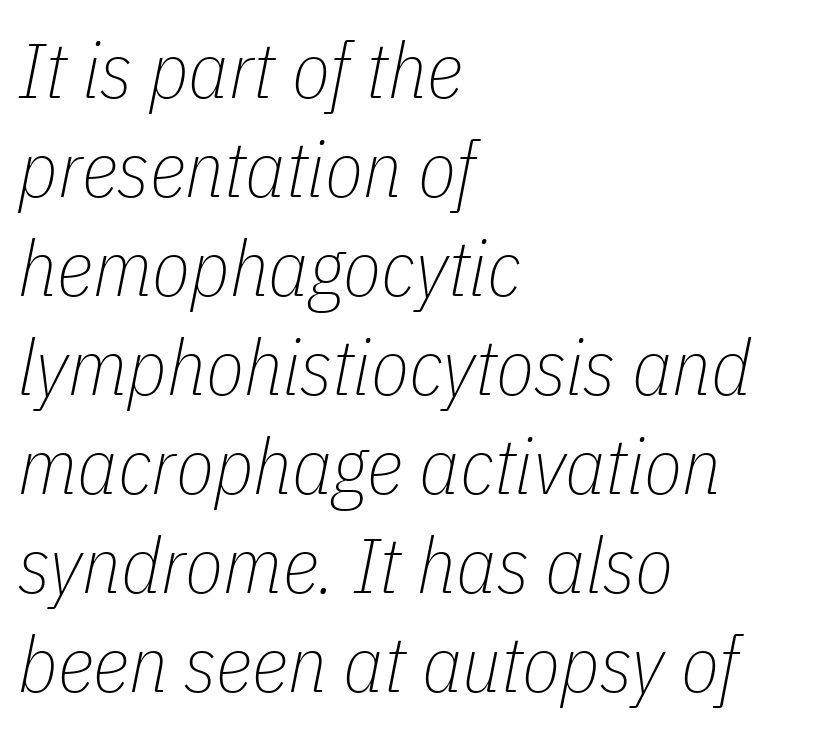
{"italic": "yes", "lean": "right", "slant_degrees": 11, "bold": "no", "weight": "thin", "width": "condensed", "stroke_contrast": "low", "x_height": "medium", "monospaced": "no", "underline": "no", "align": "left", "line_spacing": "normal", "line_spacing_ratio": 1.27, "letter_spacing": "normal", "letter_spacing_em": 0.0, "glyph_px": 78}
